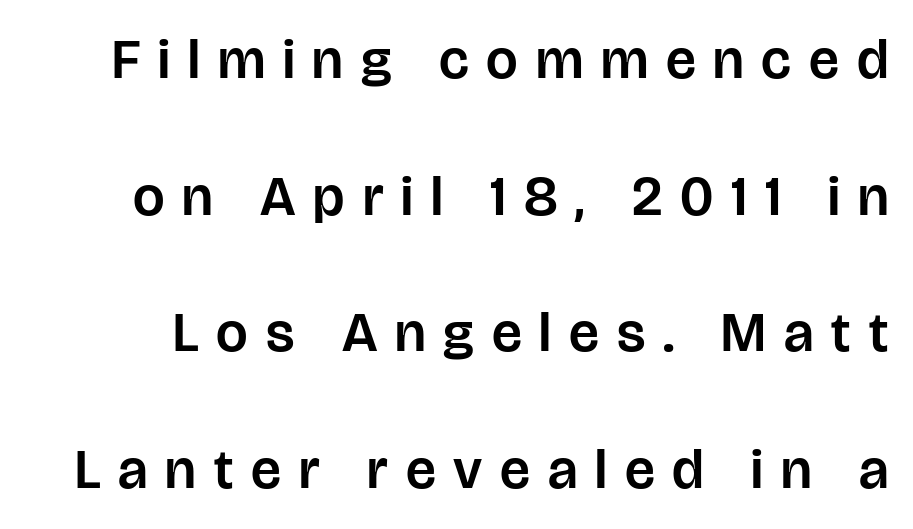
The image shows 56 px sans-serif type, upright; set loose line spacing (2.44x), unusually wide letter spacing (+0.32 em), not underlined; low stroke contrast and a large x-height.
